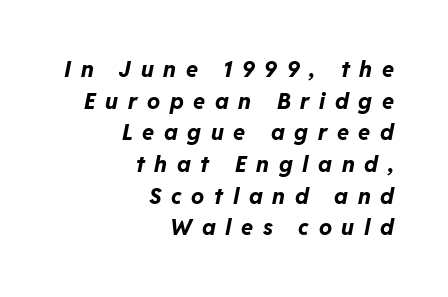
{"italic": "yes", "lean": "right", "slant_degrees": 11, "bold": "yes", "underline": "no", "align": "right", "line_spacing": "normal", "line_spacing_ratio": 1.44, "letter_spacing": "wide", "letter_spacing_em": 0.44, "glyph_px": 22}
